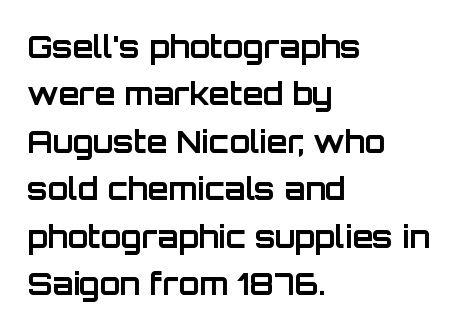
The image shows 30 px bold sans-serif type, upright; set left-aligned, normal line spacing (1.58x), normal letter spacing, not underlined; low stroke contrast and a large x-height.
